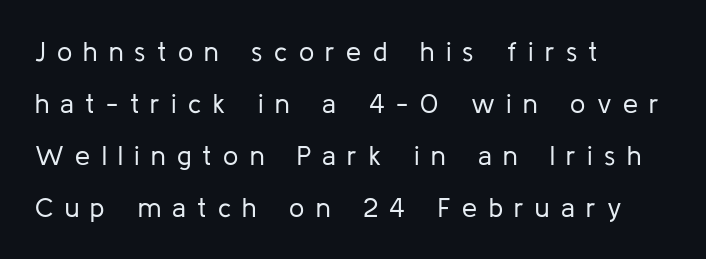
The image shows 27 px text type, upright; set left-aligned, loose line spacing (1.93x), unusually wide letter spacing (+0.42 em), not underlined.
